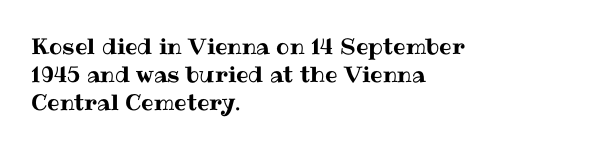
In terms of leading, this rendering sits right in the middle. Do the letters lean? They stand straight. These lines stack with their left ends in a neat column. The zone under the glyphs is completely vacant. The letters sit at their default tracking, neither squeezed nor spread.
